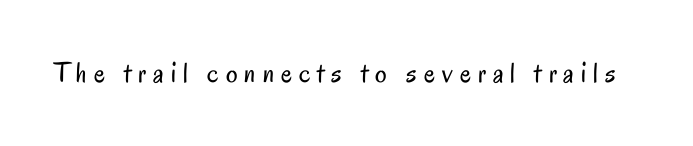
The image shows 29 px regular-weight, condensed sans-serif type, upright; set unusually wide letter spacing (+0.24 em), not underlined; low stroke contrast and a small x-height.
